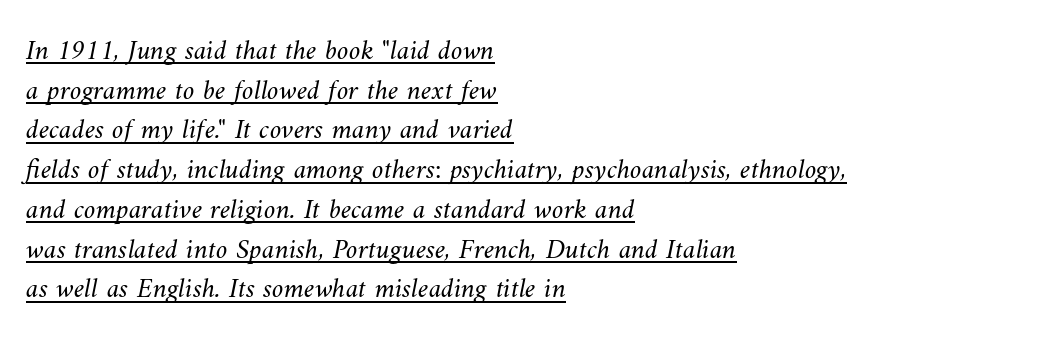
The image shows 29 px light type; set left-aligned, normal line spacing (1.37x), normal letter spacing, underlined; medium stroke contrast and a small x-height.
